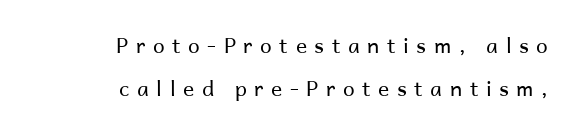
The image shows 21 px text type, upright; set right-aligned, loose line spacing (2.05x), unusually wide letter spacing (+0.36 em), not underlined.
